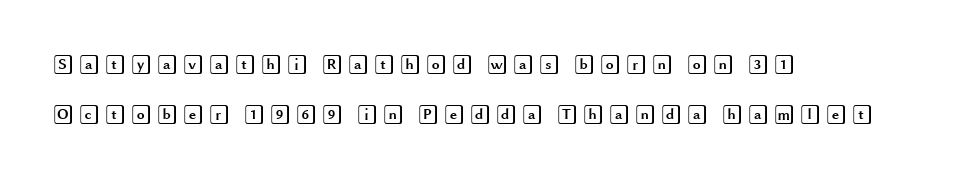
The typography opts for an upright posture over an oblique one. This block would shrink considerably if given ordinary leading; it's expanded now. Letter spacing: wide. The passage shown is not underscored anywhere. The paragraph shown leans on its left margin.
